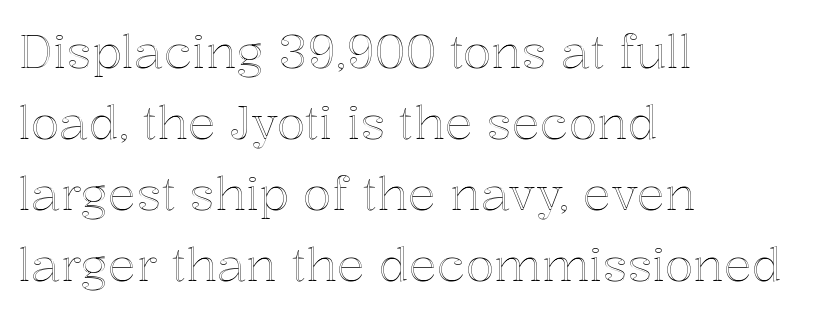
The image shows 47 px text type, upright; set left-aligned, normal line spacing (1.51x), normal letter spacing, not underlined; a medium x-height.
